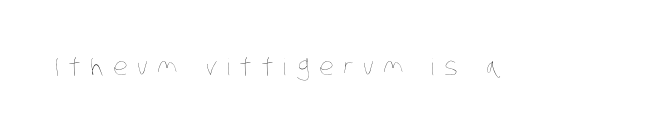
{"bold": "no", "underline": "no", "letter_spacing": "wide", "letter_spacing_em": 0.41, "glyph_px": 23}
